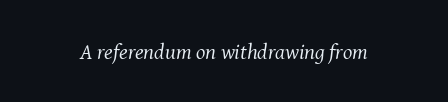
Q: Is the text bold? A: No.
Q: Is the text italic (slanted)? A: Yes, it leans right by about 8 degrees.
Q: Is the text underlined? A: No.
Q: Is the spacing between letters normal or unusually wide? A: Normal.
